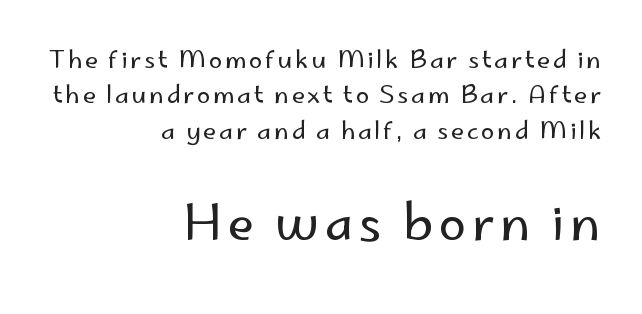
Q: Is the text bold? A: No.
Q: Is the text italic (slanted)? A: No, it is upright.
Q: Is the typeface a serif or a sans-serif typeface? A: Sans-serif.
Q: Is the text underlined? A: No.
Q: How is the paragraph aligned? A: Right-aligned.
Q: Is the spacing between lines tight, normal or loose? A: Normal.
Q: Which block of text is set in a larger size, the first (top) or the second (bottom)? A: The second (bottom) one.
Q: Width (condensed, normal, or wide)? A: Normal.
Q: Stroke contrast? A: Low.
Q: x-height? A: Small.
Q: Monospaced? A: No.
